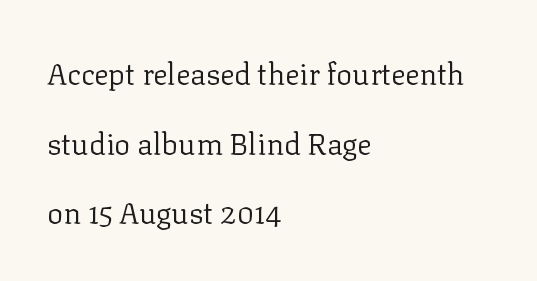
The image shows 30 px regular-weight serif type, upright; set left-aligned, loose line spacing (2.32x), normal letter spacing, not underlined; low stroke contrast and a medium x-height.
